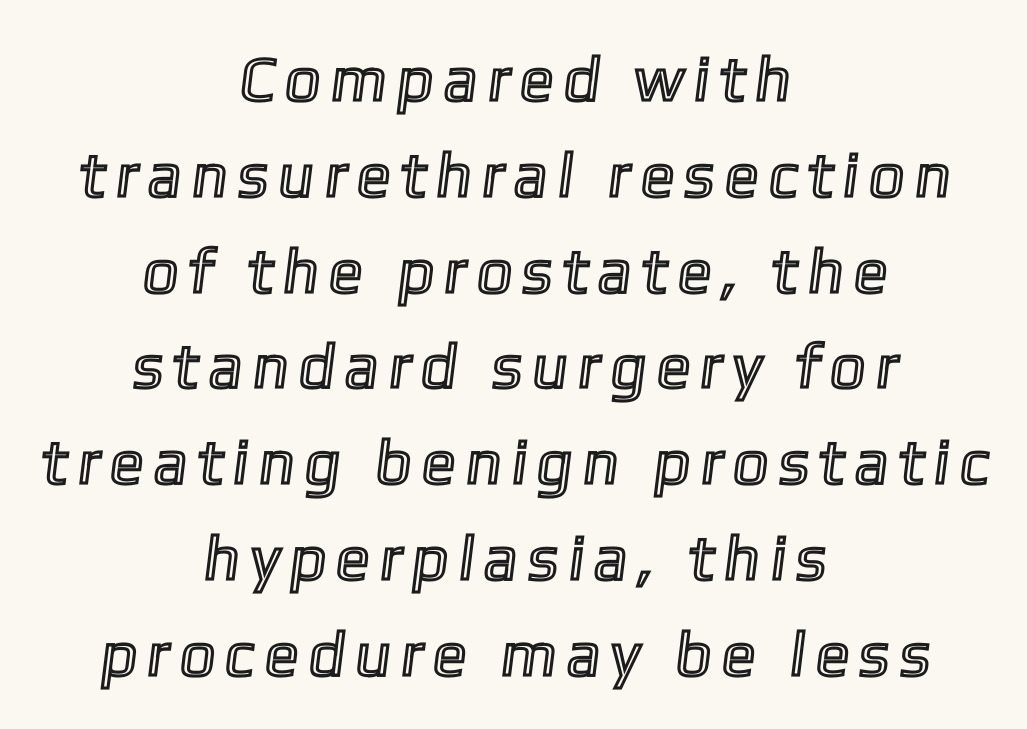
{"width": "normal", "x_height": "medium", "monospaced": "no", "underline": "no", "align": "center", "line_spacing": "normal", "line_spacing_ratio": 1.52, "glyph_px": 63}
